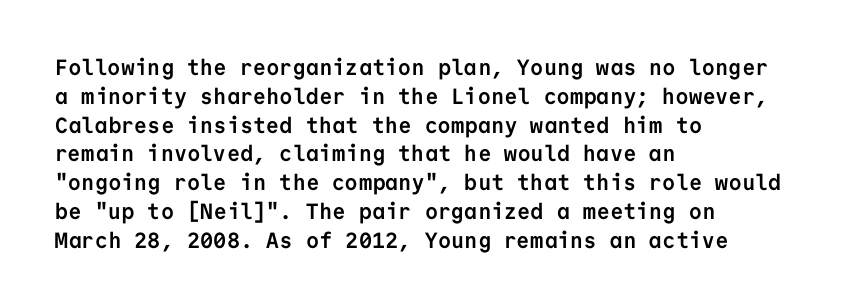
{"italic": "no", "bold": "yes", "underline": "no", "align": "left", "line_spacing": "normal", "line_spacing_ratio": 1.31, "letter_spacing": "normal", "letter_spacing_em": 0.0, "glyph_px": 22}
